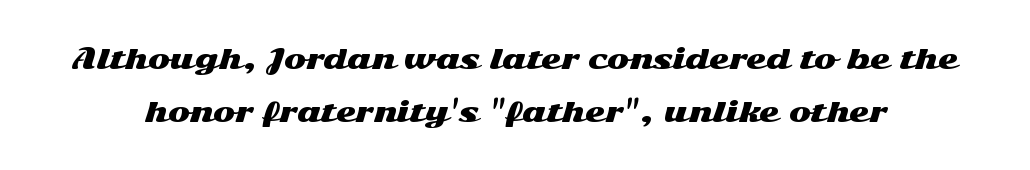
The image shows 26 px text type; set loose line spacing (2.03x), normal letter spacing, not underlined.
